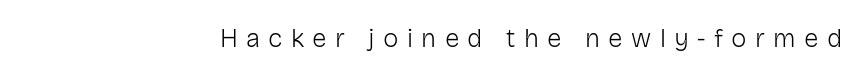
Q: Is the text bold? A: No.
Q: Is the text italic (slanted)? A: No, it is upright.
Q: Is the text underlined? A: No.
Q: Is the spacing between letters normal or unusually wide? A: Unusually wide.
